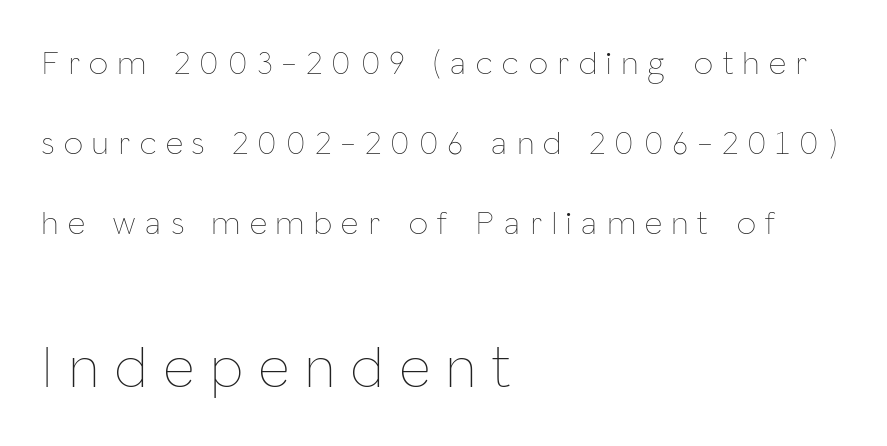
Varying glyph widths throughout — classic text-font behaviour. Horizontal alignment here is leftward, the default for most running prose. If you drew a line through each stem, it would be perfectly vertical. Glance below the letters and you will spot only blank space.
